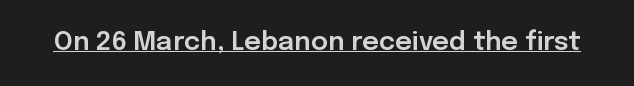
Posture: vertical. Is the letter spacing exaggerated? No — it looks like the ordinary default. These characters rest on top of a visible drawn line.
